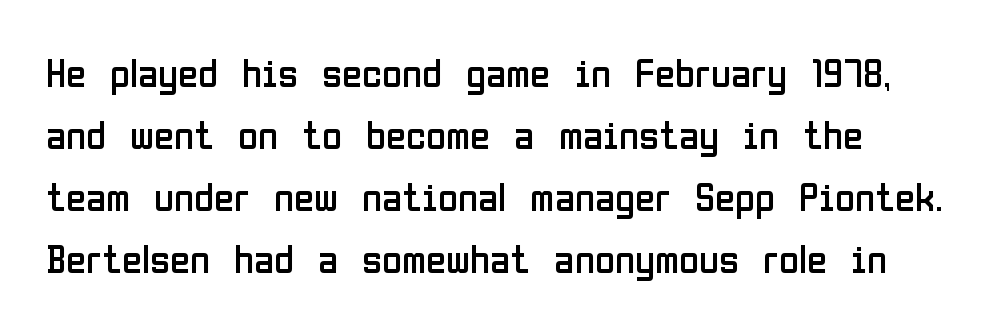
The image shows 41 px regular-weight, condensed sans-serif type, upright; set normal line spacing (1.51x), normal letter spacing, not underlined; low stroke contrast and a medium x-height.
